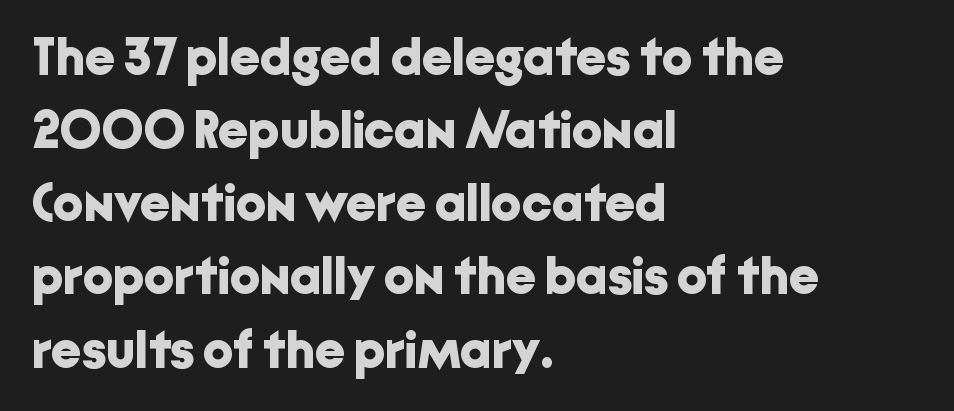
The image shows 53 px bold sans-serif type, upright; set left-aligned, normal line spacing (1.38x), normal letter spacing, not underlined; low stroke contrast and a medium x-height.
